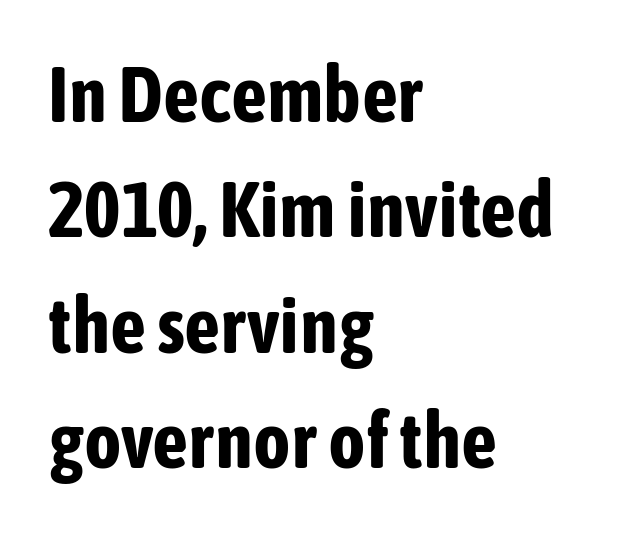
The image shows 79 px bold, condensed sans-serif type, upright; set left-aligned, normal line spacing (1.46x), normal letter spacing, not underlined; low stroke contrast and a medium x-height.
